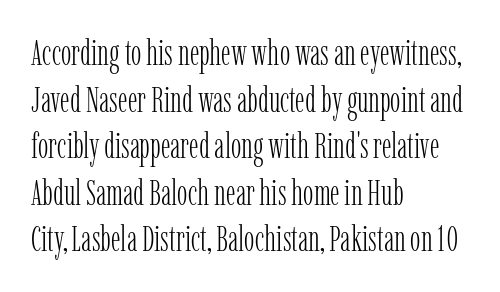
The image shows 35 px light, condensed serif type, upright; set left-aligned, normal line spacing (1.33x), normal letter spacing, not underlined; low stroke contrast and a medium x-height.
